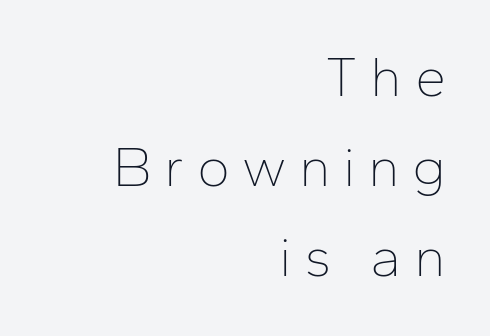
One glance says typical: line gaps are just what's usual. I'd call this a sans setting — the letters go barefoot. Unmarked baselines from the first word to the last. Nothing heavy about these letters — not bold at all. Character widths vary here, with narrow letters taking less room than wide ones. Tracking value appears strongly positive — letters spread wide.
